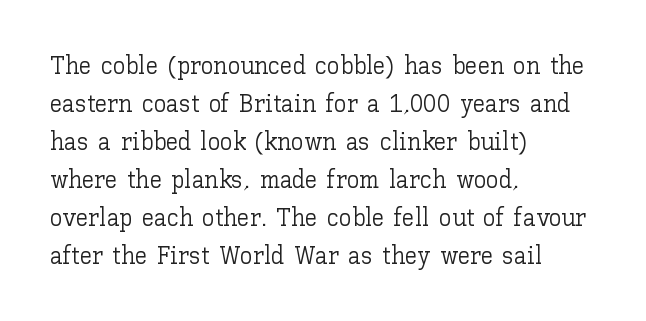
Q: Is the text bold? A: No.
Q: Is the text italic (slanted)? A: No, it is upright.
Q: Is the text underlined? A: No.
Q: How is the paragraph aligned? A: Left-aligned.
Q: Is the spacing between letters normal or unusually wide? A: Normal.
Q: Is the spacing between lines tight, normal or loose? A: Normal.
